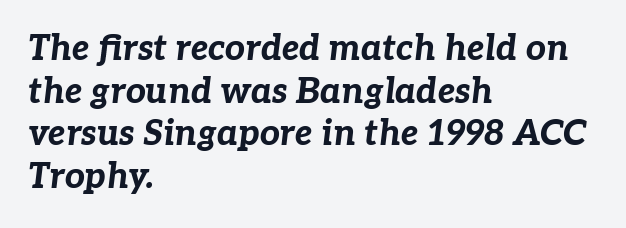
Strokes here are thick enough to call this a true bold. The whole block is typeset with a tilt. Is this a fixed-width face? No — the glyphs have proportional, varying widths. The ragged edge is on the right, which tells us the setting is flush left.
